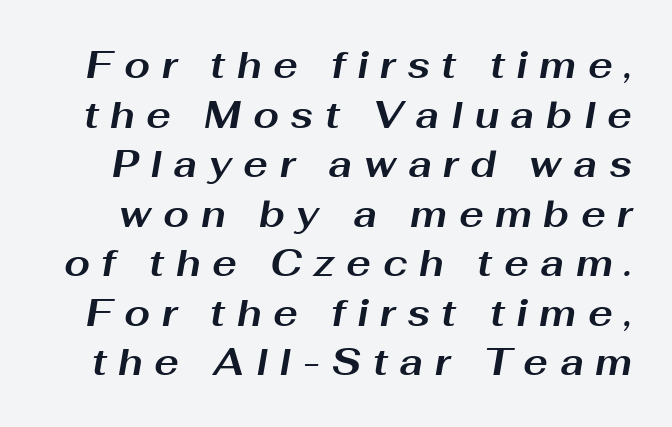
The image shows 37 px bold, wide type, italic (leaning right); set normal line spacing (1.34x), unusually wide letter spacing (+0.31 em), not underlined; medium stroke contrast and a medium x-height.
